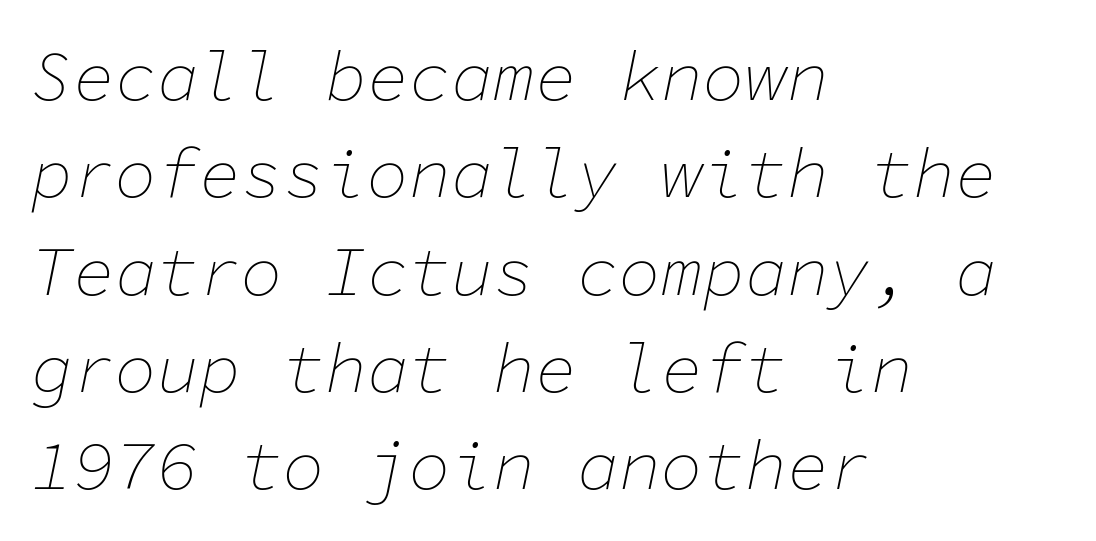
The image shows 70 px thin type, italic (leaning right), monospaced; set left-aligned, normal line spacing (1.39x), normal letter spacing, not underlined; low stroke contrast and a medium x-height.
